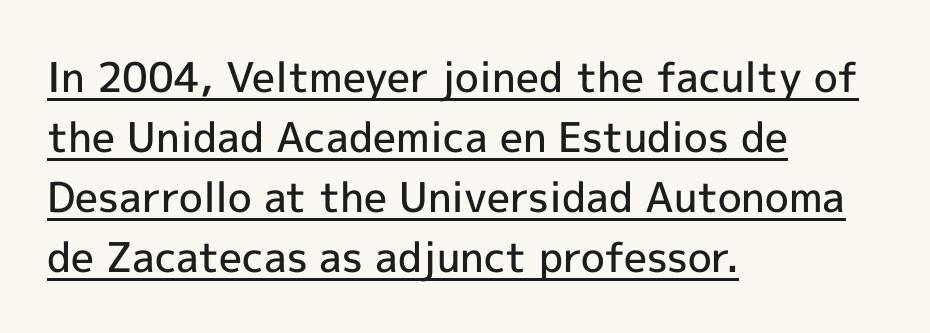
The image shows 41 px semibold sans-serif type, upright; set left-aligned, normal line spacing (1.46x), normal letter spacing, underlined; a medium x-height.
